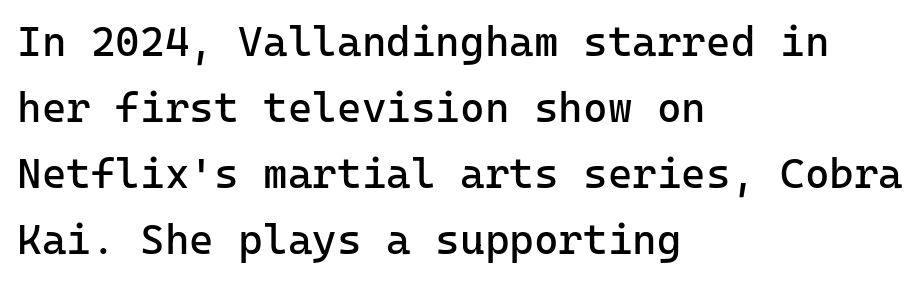
{"serif": "no", "italic": "no", "bold": "no", "weight": "regular", "width": "normal", "stroke_contrast": "low", "x_height": "medium", "underline": "no", "align": "left", "line_spacing": "normal", "line_spacing_ratio": 1.57, "letter_spacing": "normal", "letter_spacing_em": 0.0, "glyph_px": 42}
